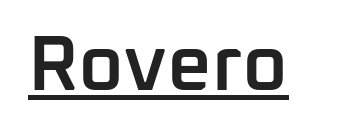
The image shows 78 px semibold sans-serif type, upright; set normal letter spacing, underlined; low stroke contrast and a medium x-height.
